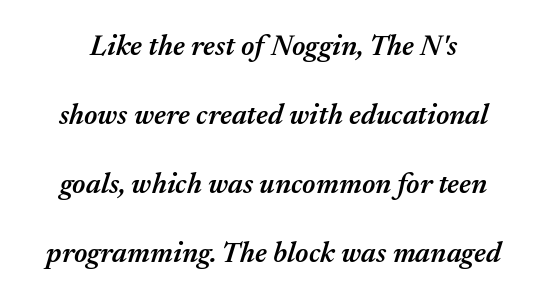
Q: Is the text bold? A: Semi-bold.
Q: Is the text italic (slanted)? A: Yes, it leans right by about 17 degrees.
Q: Is the text underlined? A: No.
Q: Is the spacing between letters normal or unusually wide? A: Normal.
Q: Is the spacing between lines tight, normal or loose? A: Loose.
Q: Width (condensed, normal, or wide)? A: Normal.
Q: Stroke contrast? A: Medium.
Q: x-height? A: Medium.
Q: Monospaced? A: No.
